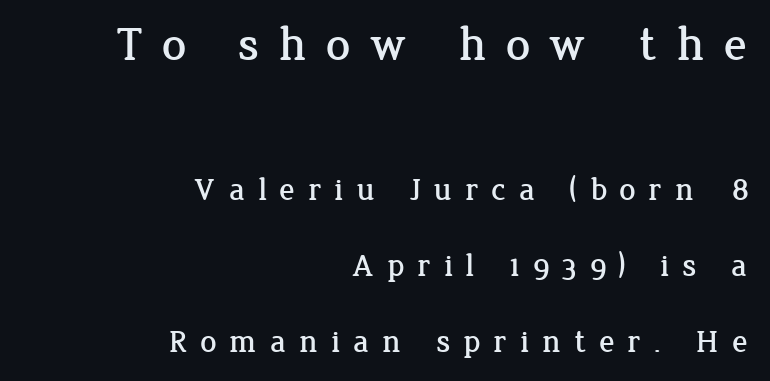
In terms of letterform style, serifs are clearly present. Large over small — that's the arrangement of the two blocks here. Someone cranked the tracking dial way up on this one. Each letter keeps its own natural width here, so spacing adapts to shape. A student would call this right alignment; a typographer would say flush right, rag left. Reading down the column, the eye jumps a long way to each next line.
